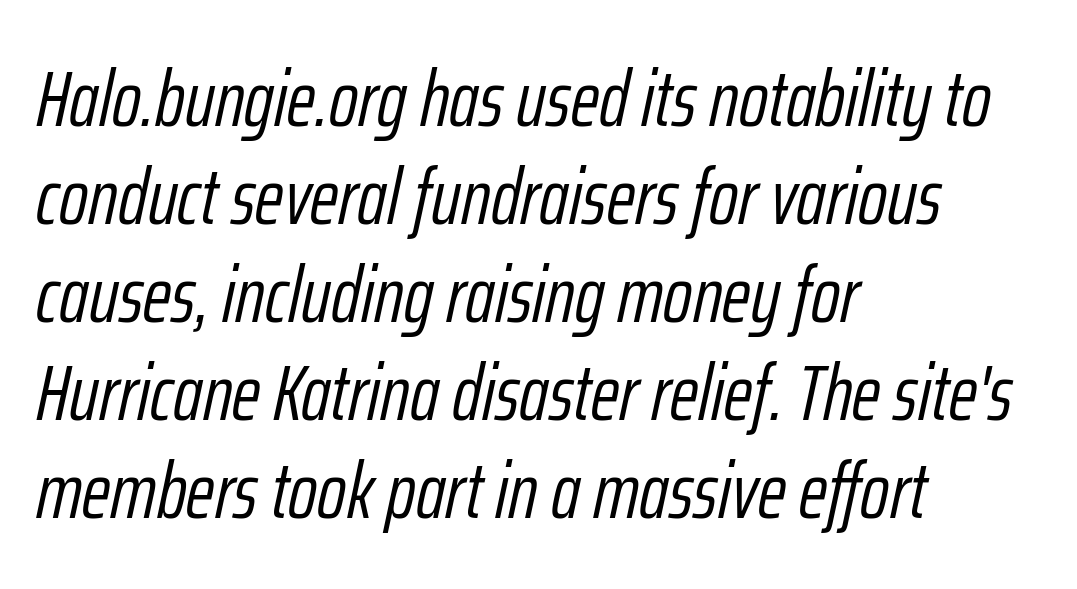
{"italic": "yes", "lean": "right", "slant_degrees": 12, "bold": "no", "weight": "light", "width": "condensed", "stroke_contrast": "low", "x_height": "medium", "monospaced": "no", "underline": "no", "align": "left", "line_spacing_ratio": 1.24, "letter_spacing": "normal", "letter_spacing_em": 0.0, "glyph_px": 79}
